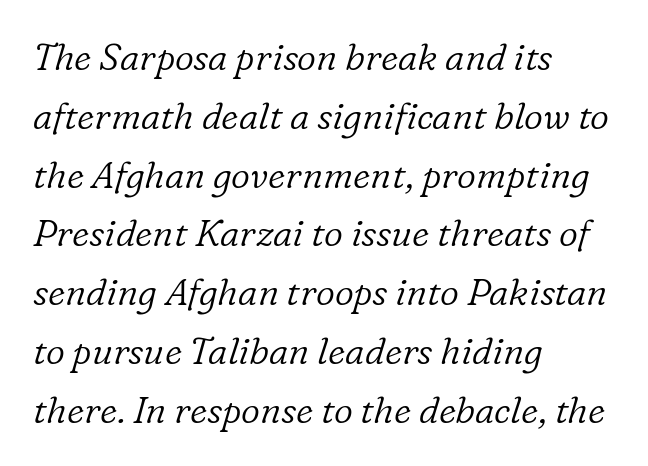
The image shows 37 px light serif type, italic (leaning right); set left-aligned, normal line spacing (1.59x), normal letter spacing, not underlined; low stroke contrast and a medium x-height.
